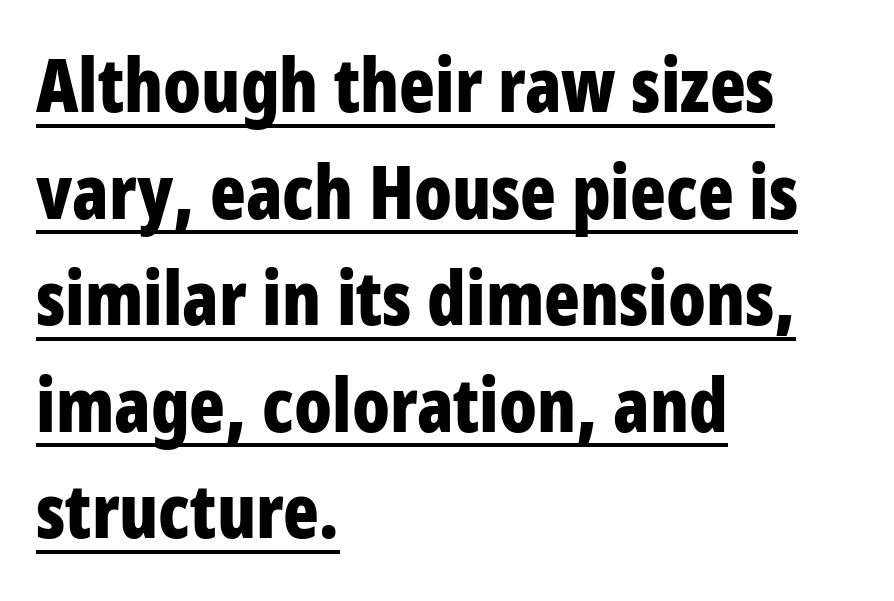
Regular leading. Teacher's note: observe the even left margin — that is flush-left alignment. Ordinary non-slanted type is in use. Do the characters align in a grid? No, the font is proportional.
